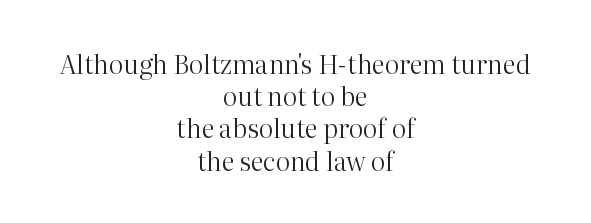
The image shows 26 px text type, upright; set centered, line spacing 1.24x, normal letter spacing, not underlined.
